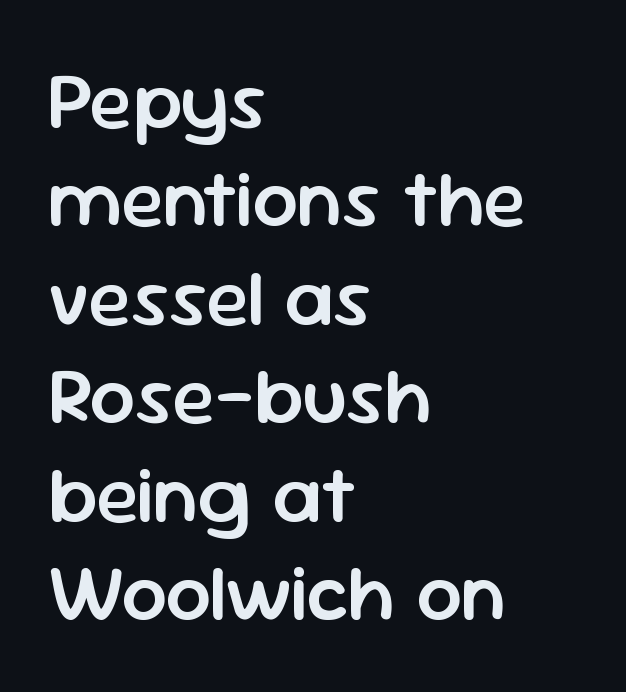
Nobody drew a line under any word here. When letters stand straight like this, we call the style roman or upright. The sample has been set in demibold, a notch under bold. Letterform terminals end flat and unadorned throughout the passage. Note the varied advance widths — an 'i' is clearly narrower than an 'm'.
